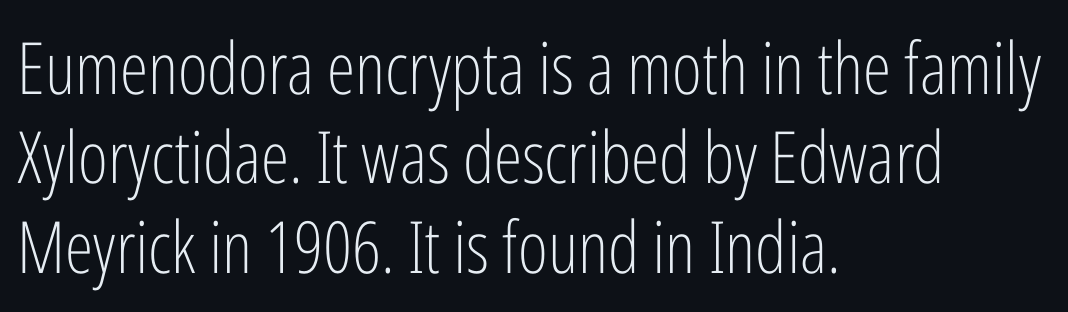
Q: Is the text bold? A: No.
Q: Is the text italic (slanted)? A: No, it is upright.
Q: Is the typeface a serif or a sans-serif typeface? A: Sans-serif.
Q: Is the text underlined? A: No.
Q: How is the paragraph aligned? A: Left-aligned.
Q: Is the spacing between letters normal or unusually wide? A: Normal.
Q: Width (condensed, normal, or wide)? A: Condensed.
Q: Stroke contrast? A: Low.
Q: x-height? A: Medium.
Q: Monospaced? A: No.
